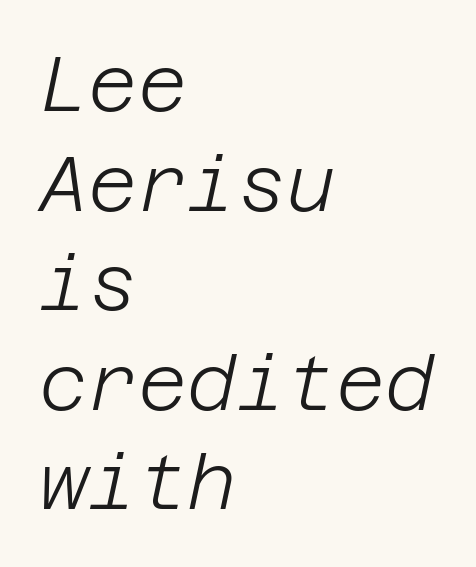
This is not heavy type; no bold has been used. Looking at the ascenders, they clearly lean. A clean baseline with only descenders dipping below it. Students, observe: this is what conventionally led text looks like.
